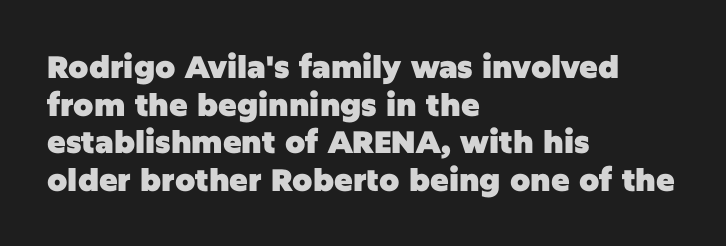
The font is running at its bold setting. Compared with typical body copy, the letter spacing here is the same. The compositor pushed each line to the left boundary. The glyphs are unaccompanied by any horizontal stroke below them. Posture: vertical. This rendering employs a face without finishing strokes, i.e., a sans-serif.
